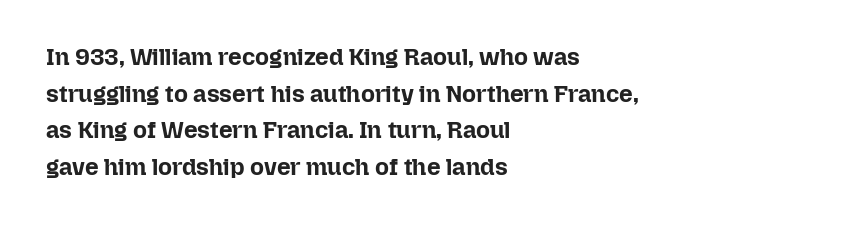
Q: Is the text bold? A: Yes.
Q: Is the text italic (slanted)? A: No, it is upright.
Q: Is the text underlined? A: No.
Q: How is the paragraph aligned? A: Left-aligned.
Q: Is the spacing between letters normal or unusually wide? A: Normal.
Q: Is the spacing between lines tight, normal or loose? A: Normal.
